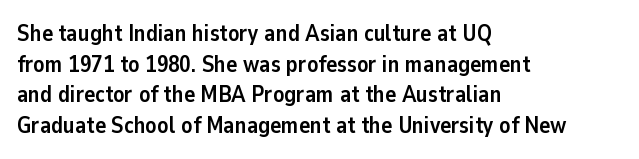
Q: Is the text bold? A: Yes.
Q: Is the text italic (slanted)? A: No, it is upright.
Q: Is the text underlined? A: No.
Q: How is the paragraph aligned? A: Left-aligned.
Q: Is the spacing between letters normal or unusually wide? A: Normal.
Q: Is the spacing between lines tight, normal or loose? A: Normal.
